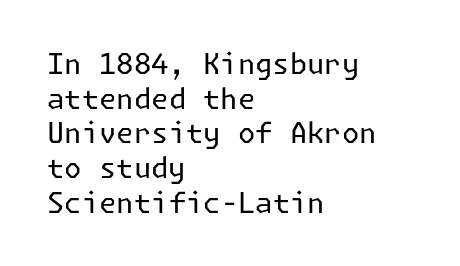
The image shows 28 px regular-weight sans-serif type, upright; set left-aligned, line spacing 1.24x, normal letter spacing, not underlined; low stroke contrast and a medium x-height.
